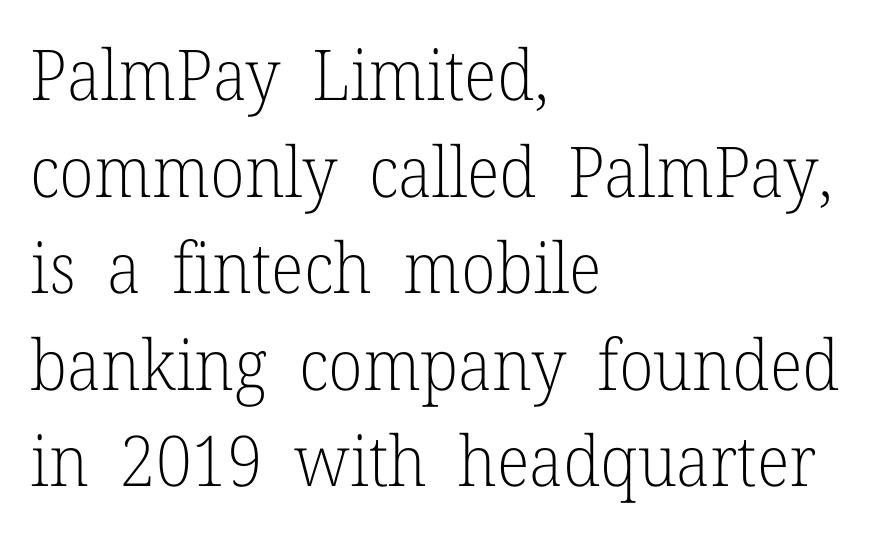
The typesetter chose a ragged-right arrangement here. Honestly, the row spacing looks completely unremarkable. The rendering uses natural spacing where letterforms have individual widths. Compared with typical body copy, the letter spacing here is the same. The letterforms sit at book weight or below.
